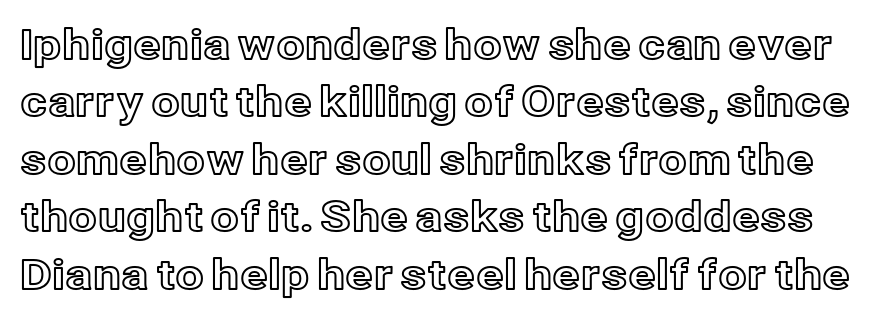
Q: Is the text italic (slanted)? A: No, it is upright.
Q: Is the text underlined? A: No.
Q: Is the spacing between letters normal or unusually wide? A: Normal.
Q: Is the spacing between lines tight, normal or loose? A: Normal.
Q: Width (condensed, normal, or wide)? A: Normal.
Q: x-height? A: Medium.
Q: Monospaced? A: No.
